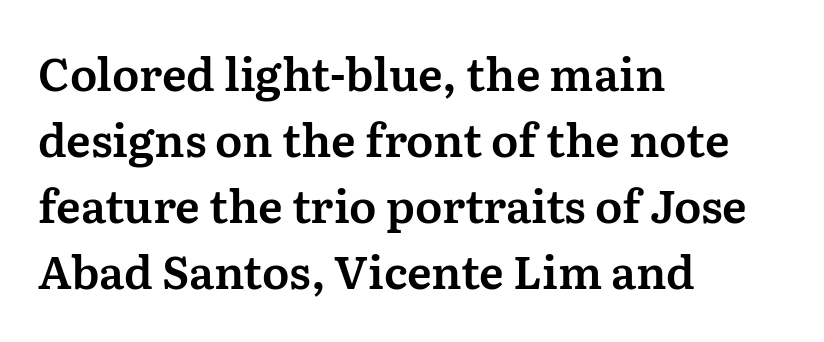
{"serif": "yes", "italic": "no", "width": "normal", "stroke_contrast": "medium", "x_height": "medium", "monospaced": "no", "underline": "no", "align": "left", "line_spacing": "normal", "line_spacing_ratio": 1.47, "letter_spacing": "normal", "letter_spacing_em": 0.0, "glyph_px": 45}
